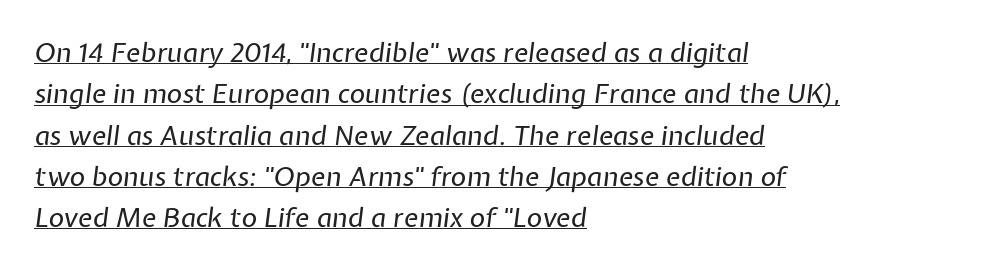
The image shows 27 px text type, italic (leaning right); set left-aligned, normal line spacing (1.53x), normal letter spacing, underlined.
